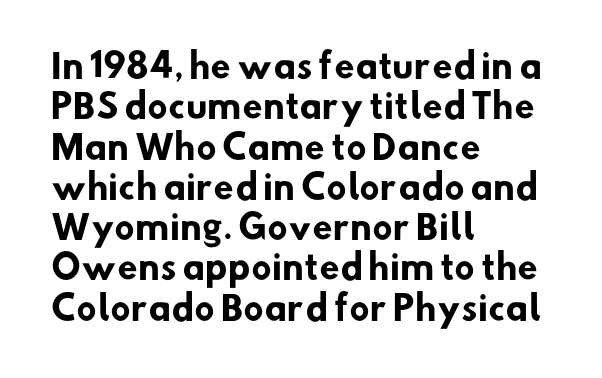
The image shows 33 px heavy sans-serif type; set left-aligned, line spacing 1.22x, normal letter spacing, not underlined; low stroke contrast and a small x-height.
